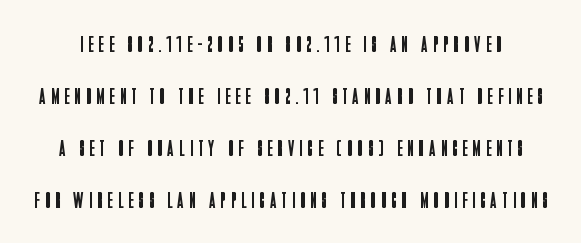
The string is rendered with underlining switched off. How would I describe the line gaps? Wide and relaxed. In terms of posture, this sample is upright. Students, note that the glyphs here are deliberately spaced far apart. Stem width sits at or under what a default text font uses.
